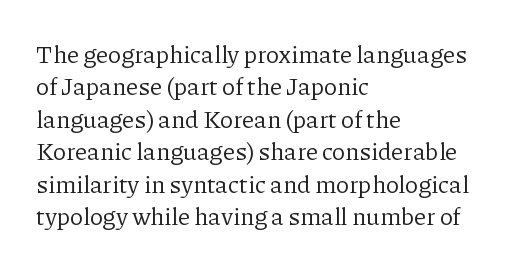
The image shows 24 px text type, upright; set left-aligned, normal line spacing (1.35x), normal letter spacing, not underlined.
